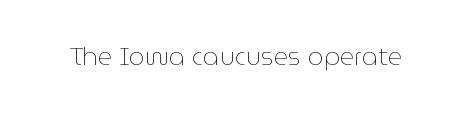
The rendering keeps characters at their native spacing. The font sits on the lighter half of the weight spectrum, regular included. Quick note: underline off. Is there any slant? The stems are plumb.
